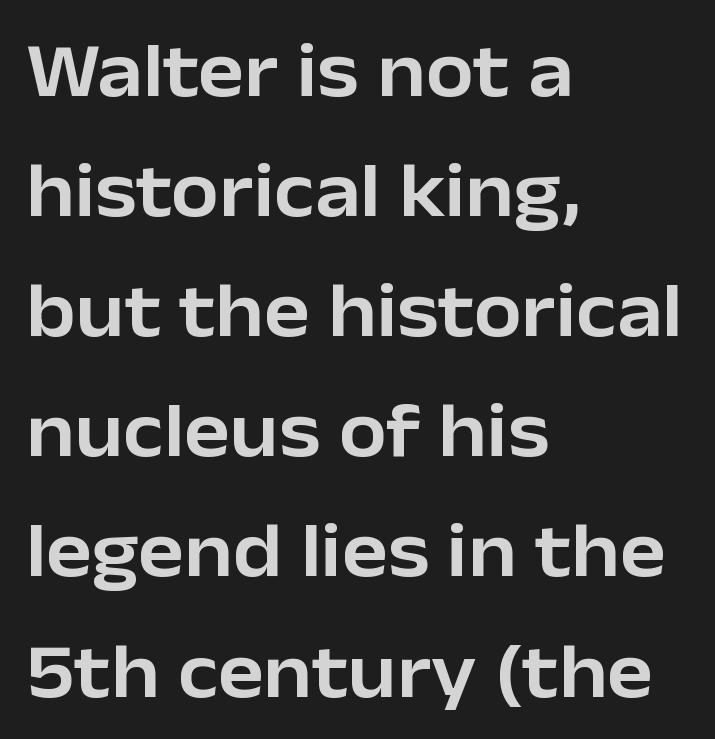
Serifs: no, the terminals of the letterforms are clean. Look at the tracking — it's just the regular setting, nothing added. Horizontally, the lines are justified to the leading edge only. Nope, not italic — everything's standing straight. Check the space under the baseline: it is left empty. If you measured baseline to baseline, you'd find a middling distance.
